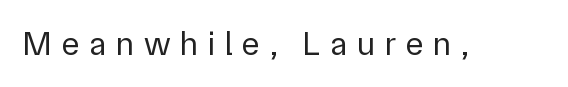
Q: Is the text bold? A: No.
Q: Is the text italic (slanted)? A: No, it is upright.
Q: Is the typeface a serif or a sans-serif typeface? A: Sans-serif.
Q: Is the text underlined? A: No.
Q: Is the spacing between letters normal or unusually wide? A: Unusually wide.
Q: Width (condensed, normal, or wide)? A: Normal.
Q: Stroke contrast? A: Low.
Q: x-height? A: Medium.
Q: Monospaced? A: No.
